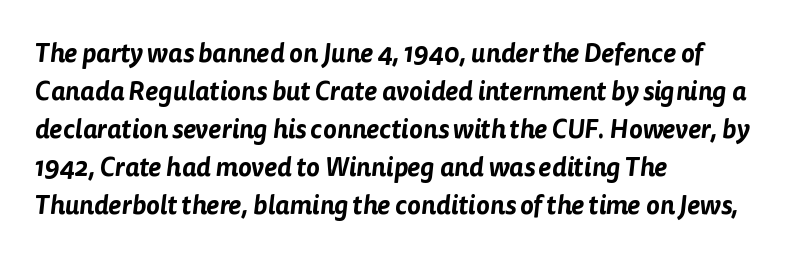
Q: Is the text underlined? A: No.
Q: How is the paragraph aligned? A: Left-aligned.
Q: Is the spacing between letters normal or unusually wide? A: Normal.
Q: Is the spacing between lines tight, normal or loose? A: Normal.
